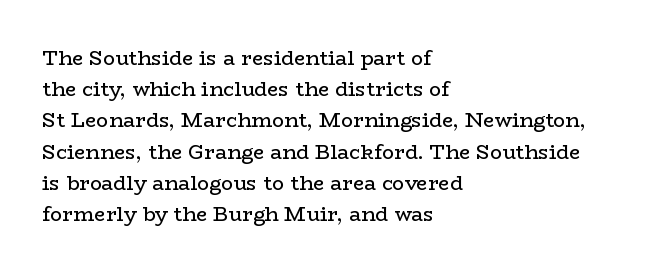
{"italic": "no", "bold": "no", "underline": "no", "align": "left", "line_spacing": "normal", "line_spacing_ratio": 1.56, "letter_spacing": "normal", "letter_spacing_em": 0.0, "glyph_px": 20}
